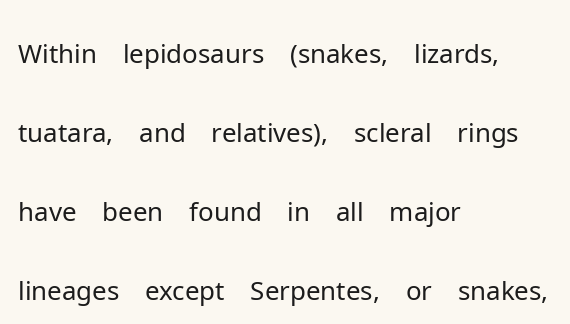
The image shows 53 px light sans-serif type, upright; set left-aligned, normal line spacing (1.49x), normal letter spacing, not underlined; low stroke contrast and a medium x-height.
